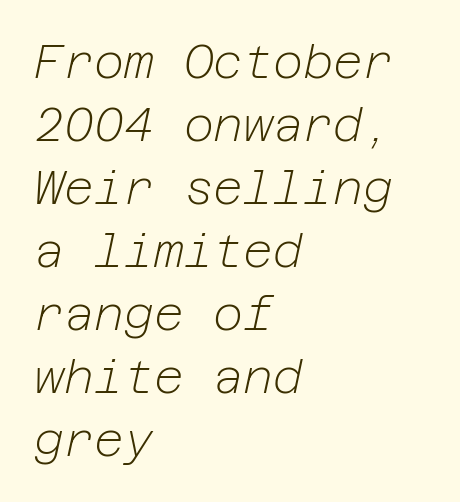
Q: Is the text bold? A: No.
Q: Is the text italic (slanted)? A: Yes, it leans right by about 12 degrees.
Q: Is the text underlined? A: No.
Q: How is the paragraph aligned? A: Left-aligned.
Q: Is the spacing between letters normal or unusually wide? A: Normal.
Q: Is the spacing between lines tight, normal or loose? A: Normal.
Q: Width (condensed, normal, or wide)? A: Normal.
Q: Stroke contrast? A: Low.
Q: x-height? A: Medium.
